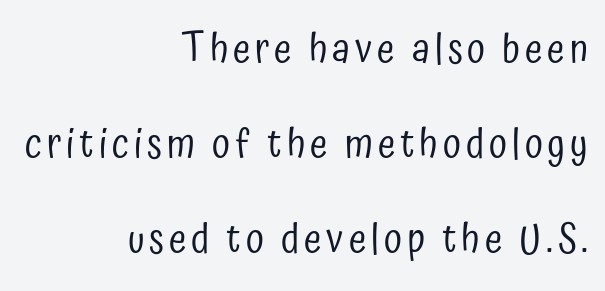
Q: Is the text bold? A: No.
Q: Is the text italic (slanted)? A: No, it is upright.
Q: Is the typeface a serif or a sans-serif typeface? A: Sans-serif.
Q: Is the text underlined? A: No.
Q: How is the paragraph aligned? A: Right-aligned.
Q: Is the spacing between lines tight, normal or loose? A: Loose.
Q: Width (condensed, normal, or wide)? A: Condensed.
Q: Stroke contrast? A: Low.
Q: x-height? A: Medium.
Q: Monospaced? A: No.
